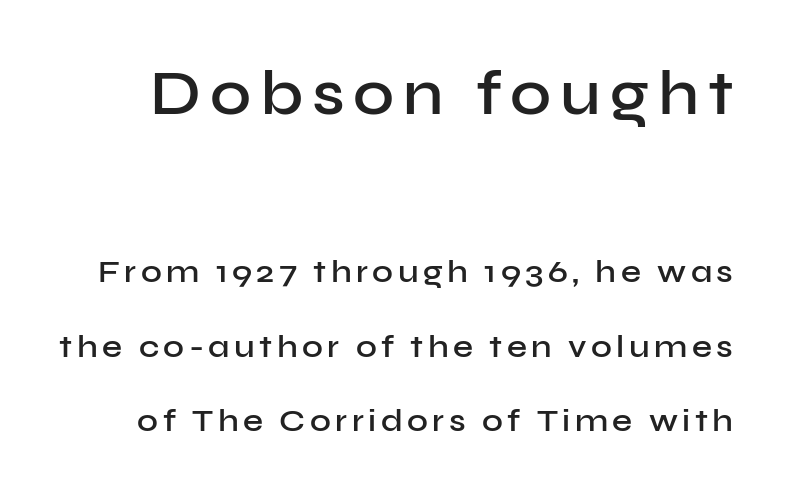
The rendering uses natural spacing where letterforms have individual widths. The vertical gap from one line to the next is large. The typeface chosen for these lines omits serifs. Italic: no, the glyphs are upright roman. Rule under the text: the space is simply empty.
